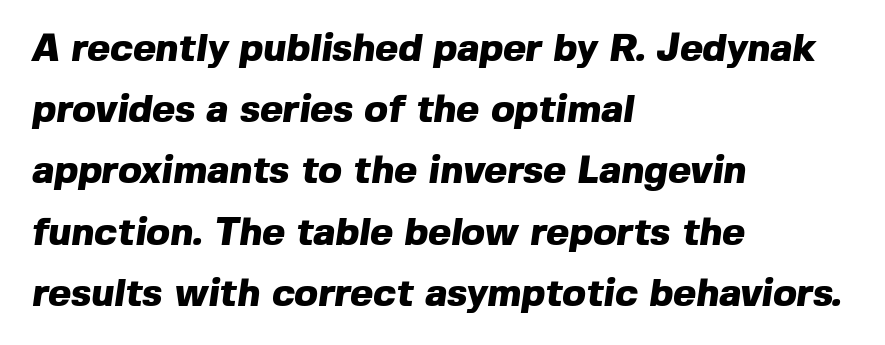
The text was rendered using a sans face with plain stroke endings. Short note: letters normally spaced. Notice how thick the strokes are: this is what a full bold looks like. Spacing verdict: proportional, widths tailored to each character. Vertically, the passage feels balanced, rows spaced as you'd expect. Underlining? Definitely not there.
